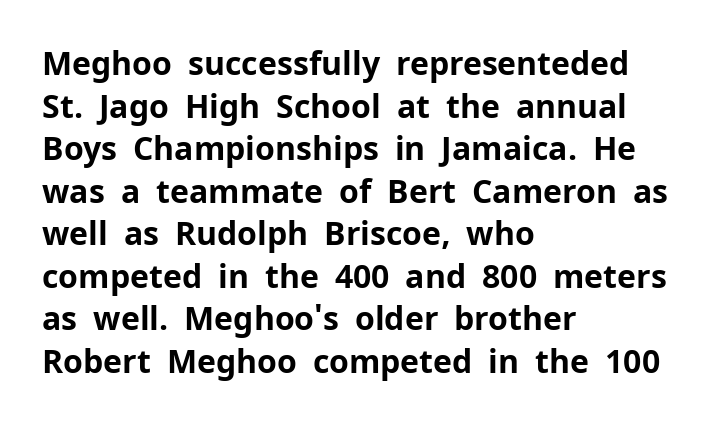
The image shows 32 px bold sans-serif type, upright; set left-aligned, normal line spacing (1.33x), normal letter spacing, not underlined; low stroke contrast and a medium x-height.
